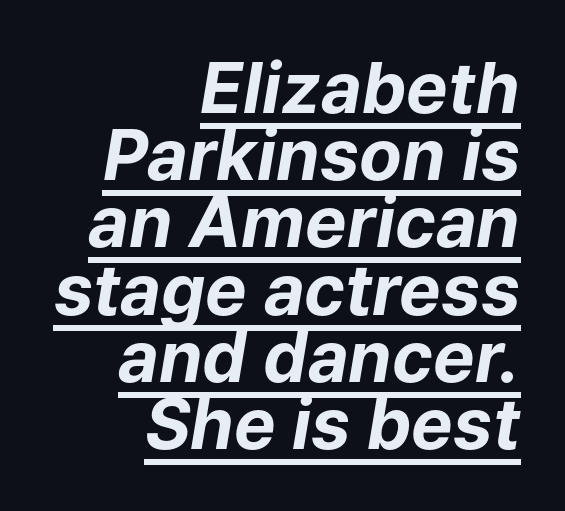
These lines are rendered in a variable-pitch font. The letters are slanted; this is an italic face. Nothing unusual about the tracking: characters are spaced as the font intends. Every letter is thick-stroked: bold, no question. Does the copy run flush right? Yes — the right margin is perfectly even. Summary of vertical rhythm: compact, with narrow interline spacing.
